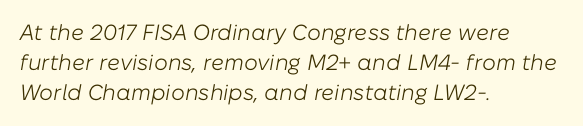
{"italic": "yes", "lean": "right", "slant_degrees": 10, "bold": "no", "underline": "no", "align": "left", "line_spacing": "normal", "line_spacing_ratio": 1.37, "letter_spacing": "normal", "letter_spacing_em": 0.0, "glyph_px": 22}
